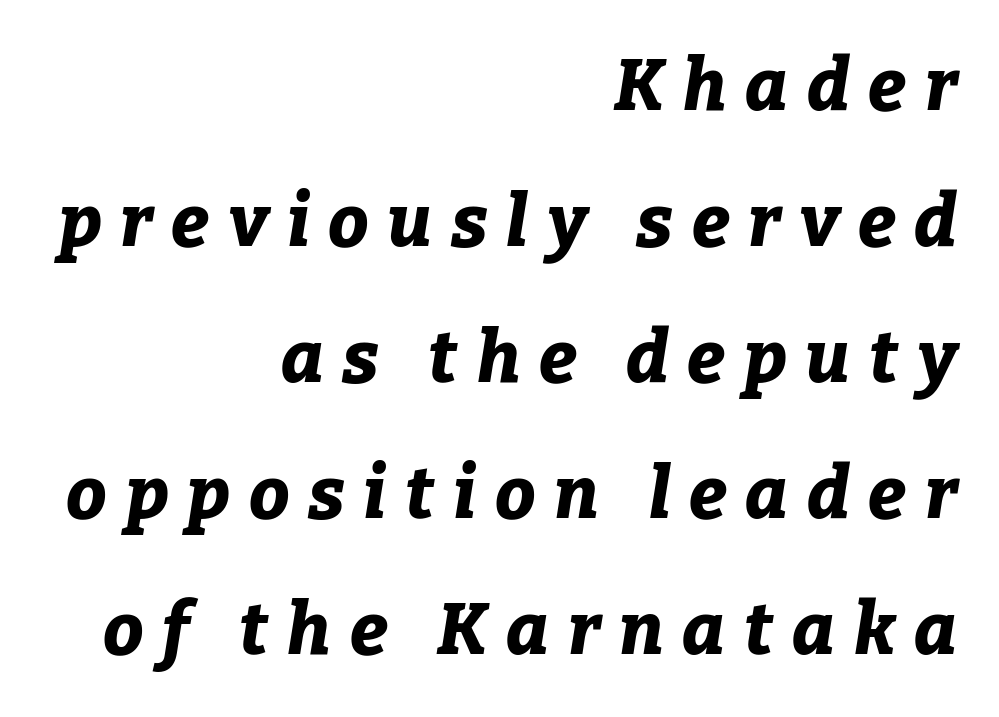
The image shows 72 px bold type, italic (leaning right); set right-aligned, line spacing 1.89x, unusually wide letter spacing (+0.26 em), not underlined; low stroke contrast and a medium x-height.
